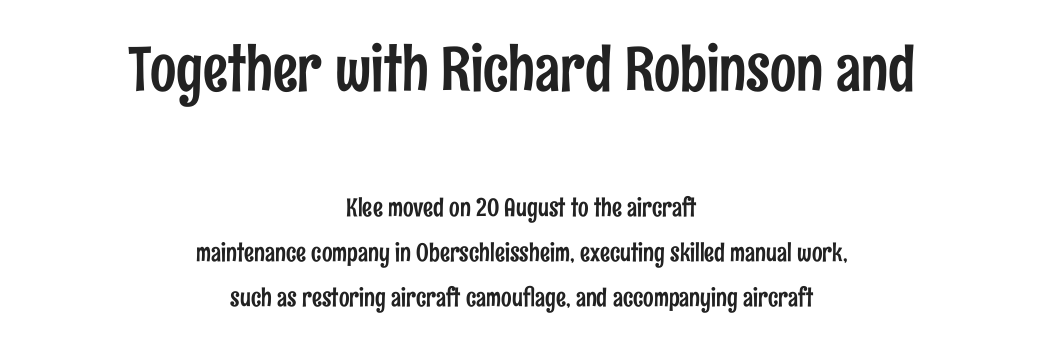
{"serif": "no", "italic": "no", "width": "condensed", "stroke_contrast": "low", "x_height": "medium", "monospaced": "no", "underline": "no", "align": "center", "line_spacing_ratio": 1.81, "letter_spacing": "normal", "letter_spacing_em": 0.0, "larger_block": "first", "size_ratio": 2.48, "glyph_px": 62}
